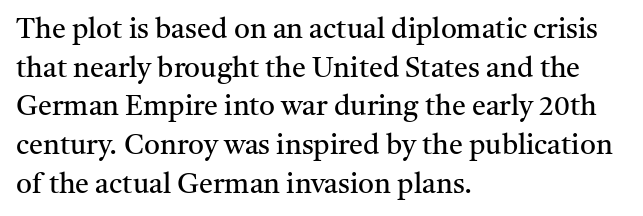
{"serif": "yes", "italic": "no", "bold": "no", "weight": "regular", "width": "normal", "stroke_contrast": "medium", "x_height": "medium", "monospaced": "no", "underline": "no", "align": "left", "line_spacing": "normal", "line_spacing_ratio": 1.38, "letter_spacing": "normal", "letter_spacing_em": 0.0, "glyph_px": 28}
